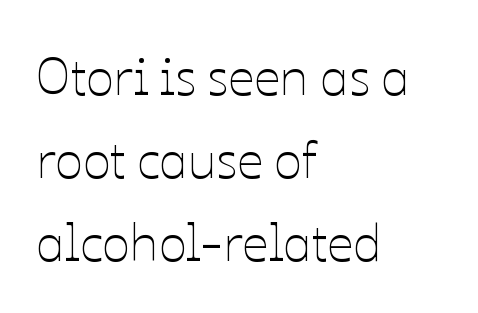
The image shows 52 px thin type, upright; set left-aligned, normal line spacing (1.6x), normal letter spacing, not underlined; low stroke contrast and a medium x-height.
